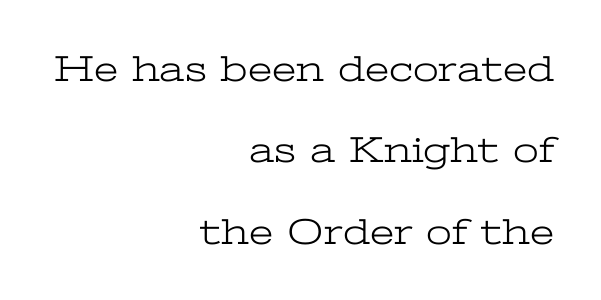
The type family on display is of the serif kind. The space beneath each line is pristine and unruled. Nothing unusual about the tracking: characters are spaced as the font intends. Here the designer chose a conventional face with non-uniform glyph widths.
